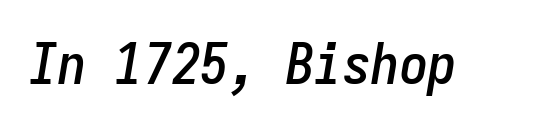
The image shows 57 px condensed type, italic (leaning right), monospaced; set normal letter spacing, not underlined; low stroke contrast and a medium x-height.
